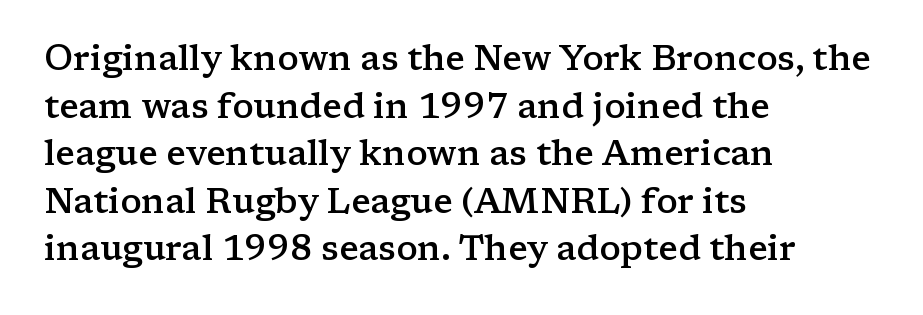
Q: Is the text bold? A: Semi-bold.
Q: Is the text italic (slanted)? A: No, it is upright.
Q: Is the typeface a serif or a sans-serif typeface? A: Serif.
Q: Is the text underlined? A: No.
Q: How is the paragraph aligned? A: Left-aligned.
Q: Is the spacing between letters normal or unusually wide? A: Normal.
Q: Is the spacing between lines tight, normal or loose? A: Normal.
Q: Width (condensed, normal, or wide)? A: Wide.
Q: Stroke contrast? A: Low.
Q: x-height? A: Medium.
Q: Monospaced? A: No.
